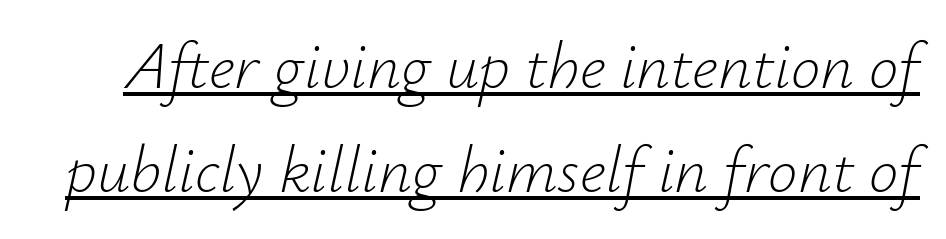
The image shows 66 px light type, italic (leaning right); set normal line spacing (1.57x), normal letter spacing, underlined; low stroke contrast and a small x-height.
